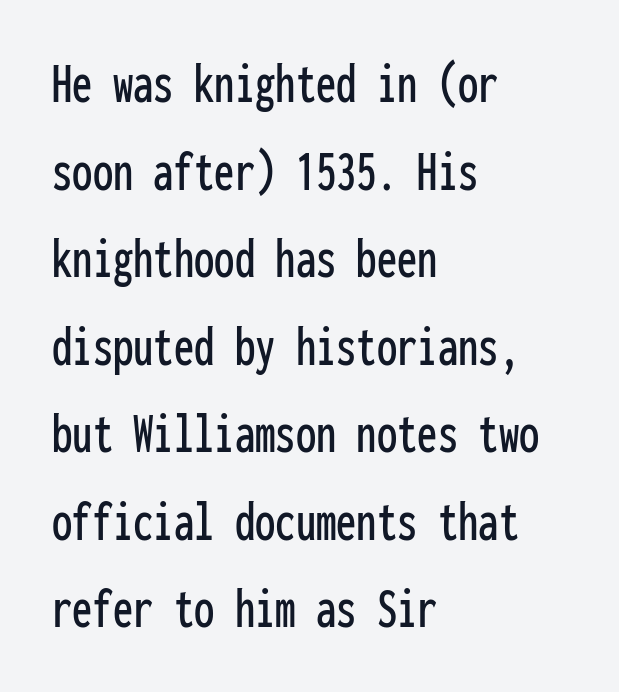
{"serif": "no", "italic": "no", "width": "condensed", "stroke_contrast": "low", "x_height": "medium", "monospaced": "yes", "underline": "no", "align": "left", "line_spacing": "normal", "line_spacing_ratio": 1.51, "letter_spacing": "normal", "letter_spacing_em": 0.0, "glyph_px": 58}
